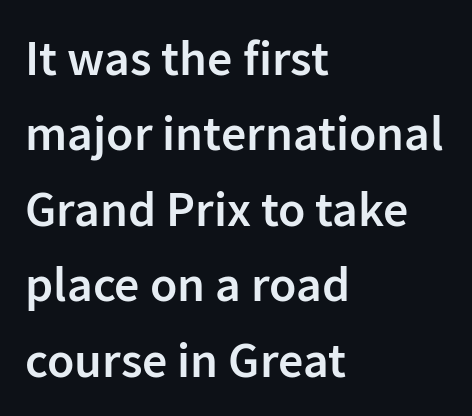
The image shows 50 px semibold sans-serif type, upright; set left-aligned, normal line spacing (1.51x), normal letter spacing, not underlined; low stroke contrast and a medium x-height.
